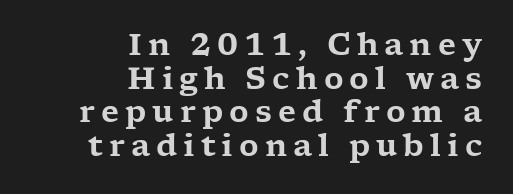
{"serif": "yes", "italic": "no", "width": "wide", "stroke_contrast": "low", "x_height": "medium", "monospaced": "no", "underline": "no", "align": "right", "line_spacing": "tight", "line_spacing_ratio": 1.12, "letter_spacing": "wide", "letter_spacing_em": 0.2, "glyph_px": 30}
